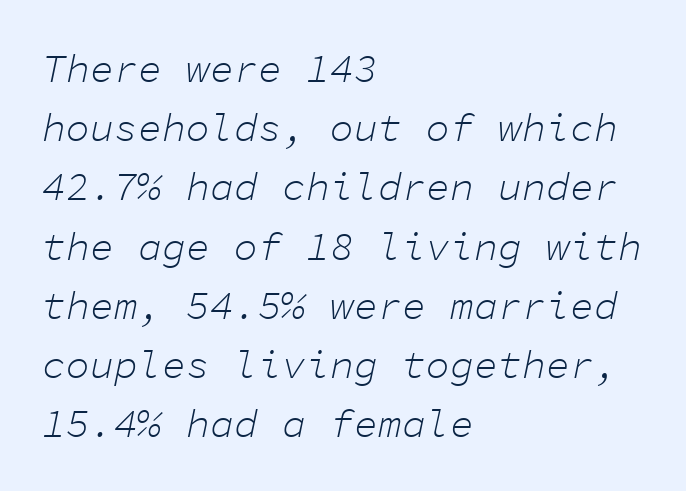
Q: Is the text bold? A: No.
Q: Is the text italic (slanted)? A: Yes, it leans right by about 11 degrees.
Q: Is the text underlined? A: No.
Q: How is the paragraph aligned? A: Left-aligned.
Q: Is the spacing between letters normal or unusually wide? A: Normal.
Q: Is the spacing between lines tight, normal or loose? A: Normal.
Q: Width (condensed, normal, or wide)? A: Normal.
Q: Stroke contrast? A: Low.
Q: x-height? A: Medium.
Q: Monospaced? A: Yes.
